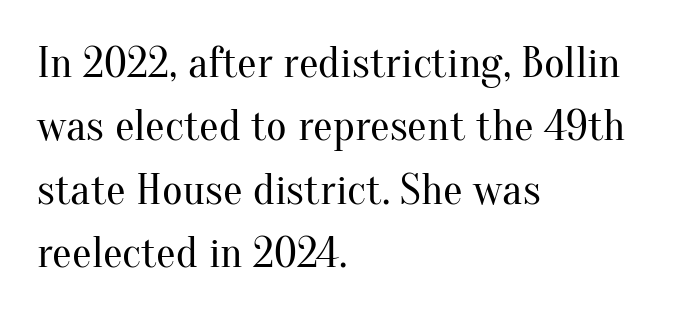
{"serif": "yes", "italic": "no", "bold": "no", "weight": "regular", "width": "normal", "stroke_contrast": "medium", "x_height": "small", "monospaced": "no", "underline": "no", "align": "left", "line_spacing": "normal", "line_spacing_ratio": 1.44, "letter_spacing": "normal", "letter_spacing_em": 0.0, "glyph_px": 44}
